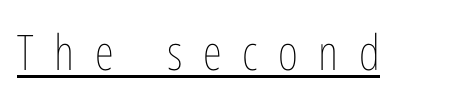
Q: Is the text bold? A: No.
Q: Is the text italic (slanted)? A: No, it is upright.
Q: Is the text underlined? A: Yes.
Q: Is the spacing between letters normal or unusually wide? A: Unusually wide.
Q: Width (condensed, normal, or wide)? A: Condensed.
Q: Stroke contrast? A: Low.
Q: x-height? A: Medium.
Q: Monospaced? A: No.
